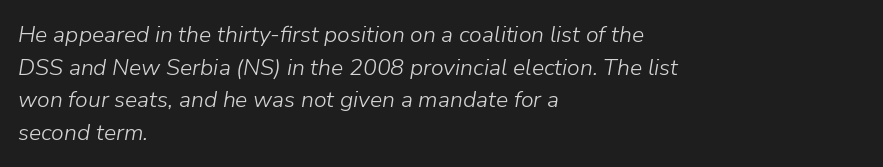
Q: Is the text bold? A: No.
Q: Is the text italic (slanted)? A: Yes, it leans right by about 9 degrees.
Q: Is the text underlined? A: No.
Q: How is the paragraph aligned? A: Left-aligned.
Q: Is the spacing between letters normal or unusually wide? A: Normal.
Q: Is the spacing between lines tight, normal or loose? A: Normal.
